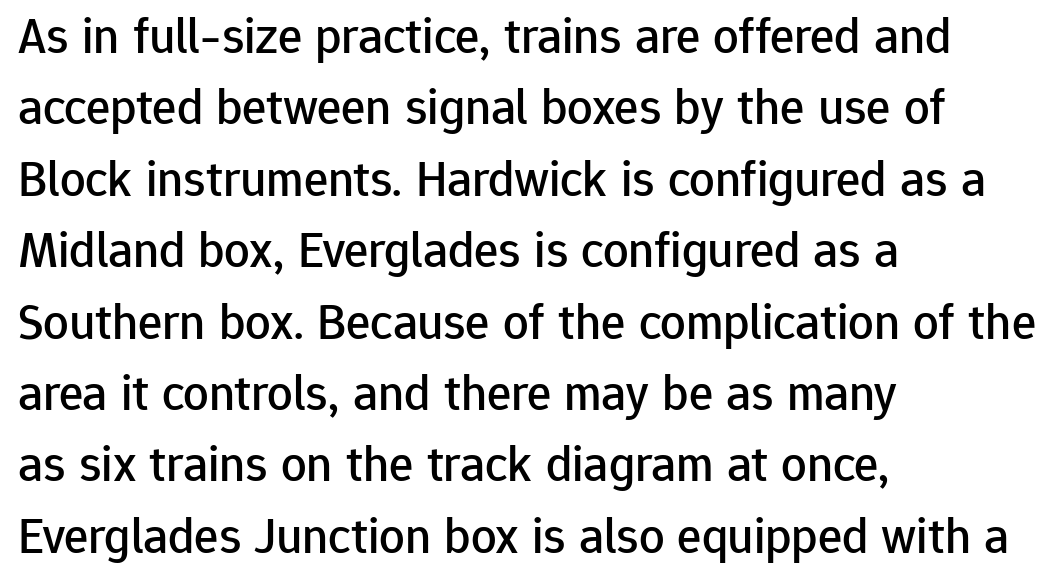
Q: Is the text italic (slanted)? A: No, it is upright.
Q: Is the typeface a serif or a sans-serif typeface? A: Sans-serif.
Q: Is the text underlined? A: No.
Q: How is the paragraph aligned? A: Left-aligned.
Q: Is the spacing between letters normal or unusually wide? A: Normal.
Q: Is the spacing between lines tight, normal or loose? A: Normal.
Q: Width (condensed, normal, or wide)? A: Normal.
Q: Stroke contrast? A: Low.
Q: x-height? A: Medium.
Q: Monospaced? A: No.
